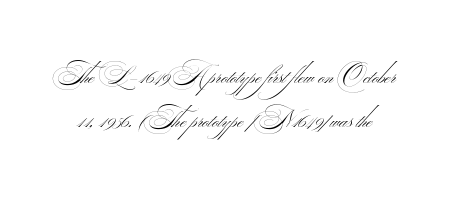
Q: Is the text bold? A: No.
Q: Is the text underlined? A: No.
Q: Is the spacing between letters normal or unusually wide? A: Normal.
Q: Is the spacing between lines tight, normal or loose? A: Normal.
